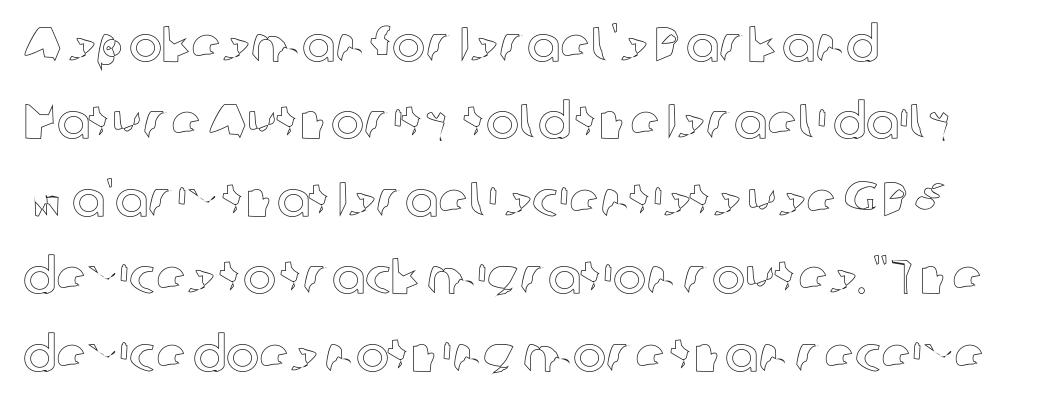
The image shows 50 px text type, upright; set left-aligned, normal line spacing (1.55x), normal letter spacing, not underlined; a medium x-height.
